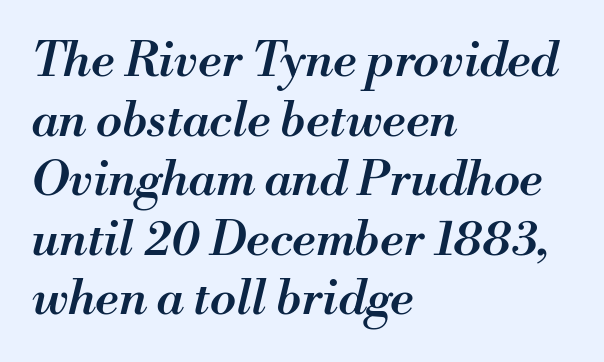
The image shows 48 px semibold type, italic (leaning right); set left-aligned, line spacing 1.24x, normal letter spacing, not underlined; medium stroke contrast and a small x-height.
